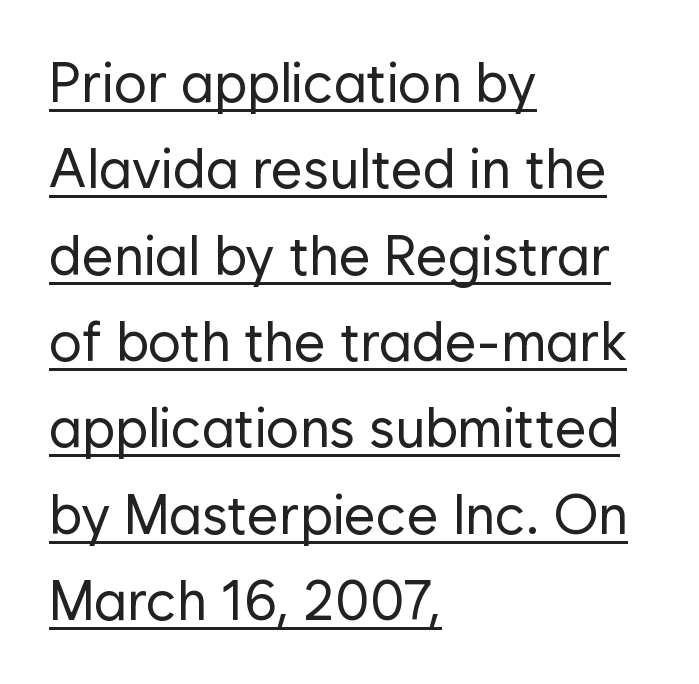
Every stem runs plumb, perpendicular to the baseline. This sample has the flowing, uneven cadence of proportional lettering. Unlike a traditional serif, this face leaves its strokes unadorned. The lines are quadded left. Bold? No — there's no thickening of the strokes. This rendering features underlined lettering.
